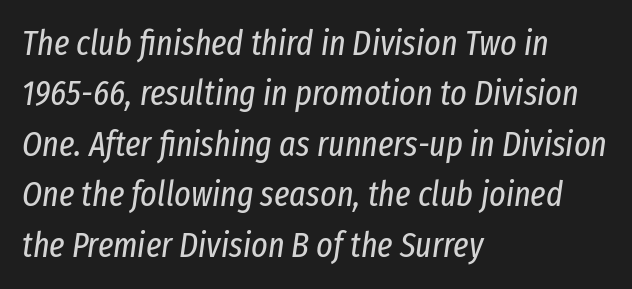
Q: Is the text bold? A: No.
Q: Is the text italic (slanted)? A: Yes, it leans right by about 8 degrees.
Q: Is the text underlined? A: No.
Q: How is the paragraph aligned? A: Left-aligned.
Q: Is the spacing between letters normal or unusually wide? A: Normal.
Q: Is the spacing between lines tight, normal or loose? A: Normal.
Q: Width (condensed, normal, or wide)? A: Condensed.
Q: Stroke contrast? A: Low.
Q: x-height? A: Medium.
Q: Monospaced? A: No.
